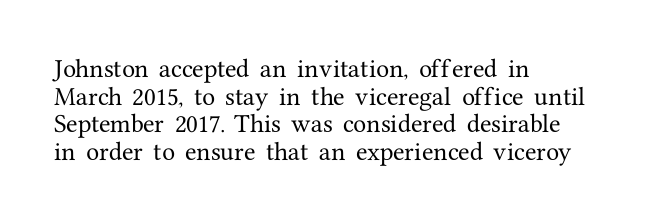
{"italic": "no", "underline": "no", "align": "left", "line_spacing": "normal", "line_spacing_ratio": 1.32, "letter_spacing": "normal", "letter_spacing_em": 0.0, "glyph_px": 21}
